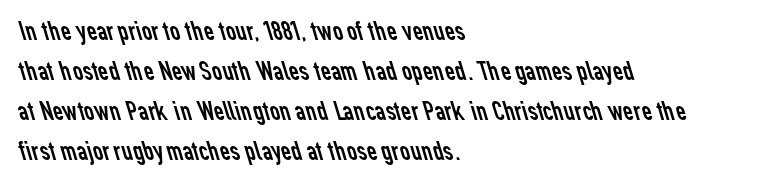
The image shows 28 px regular-weight sans-serif type; set left-aligned, normal line spacing (1.43x), normal letter spacing, not underlined; low stroke contrast and a medium x-height.
